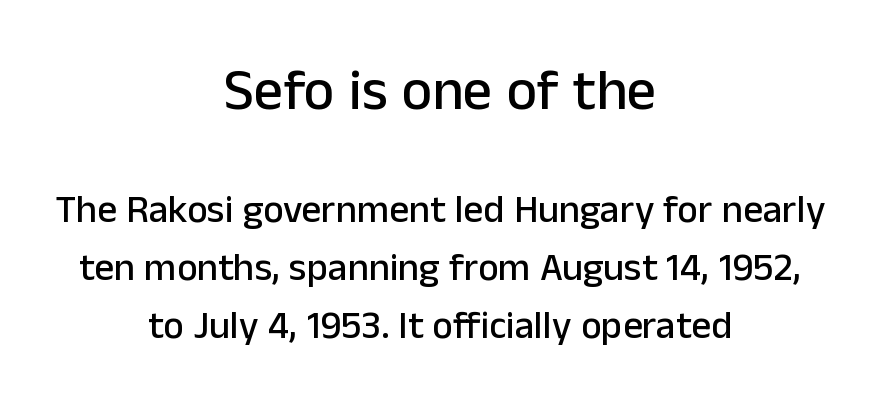
Q: Is the text italic (slanted)? A: No, it is upright.
Q: Is the typeface a serif or a sans-serif typeface? A: Sans-serif.
Q: Is the text underlined? A: No.
Q: How is the paragraph aligned? A: Centered.
Q: Is the spacing between letters normal or unusually wide? A: Normal.
Q: Is the spacing between lines tight, normal or loose? A: Normal.
Q: Which block of text is set in a larger size, the first (top) or the second (bottom)? A: The first (top) one.
Q: Width (condensed, normal, or wide)? A: Normal.
Q: Stroke contrast? A: Low.
Q: x-height? A: Medium.
Q: Monospaced? A: No.
